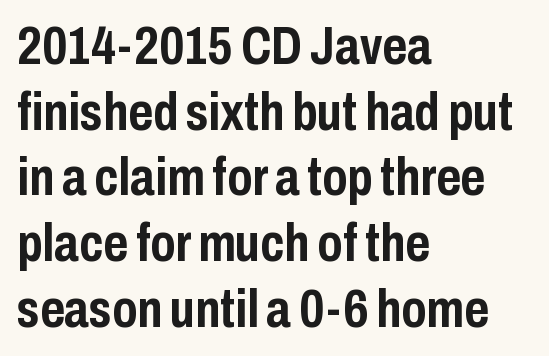
Q: Is the text bold? A: Yes.
Q: Is the text italic (slanted)? A: No, it is upright.
Q: Is the typeface a serif or a sans-serif typeface? A: Sans-serif.
Q: Is the text underlined? A: No.
Q: How is the paragraph aligned? A: Left-aligned.
Q: Is the spacing between letters normal or unusually wide? A: Normal.
Q: Width (condensed, normal, or wide)? A: Condensed.
Q: Stroke contrast? A: Low.
Q: x-height? A: Medium.
Q: Monospaced? A: No.
